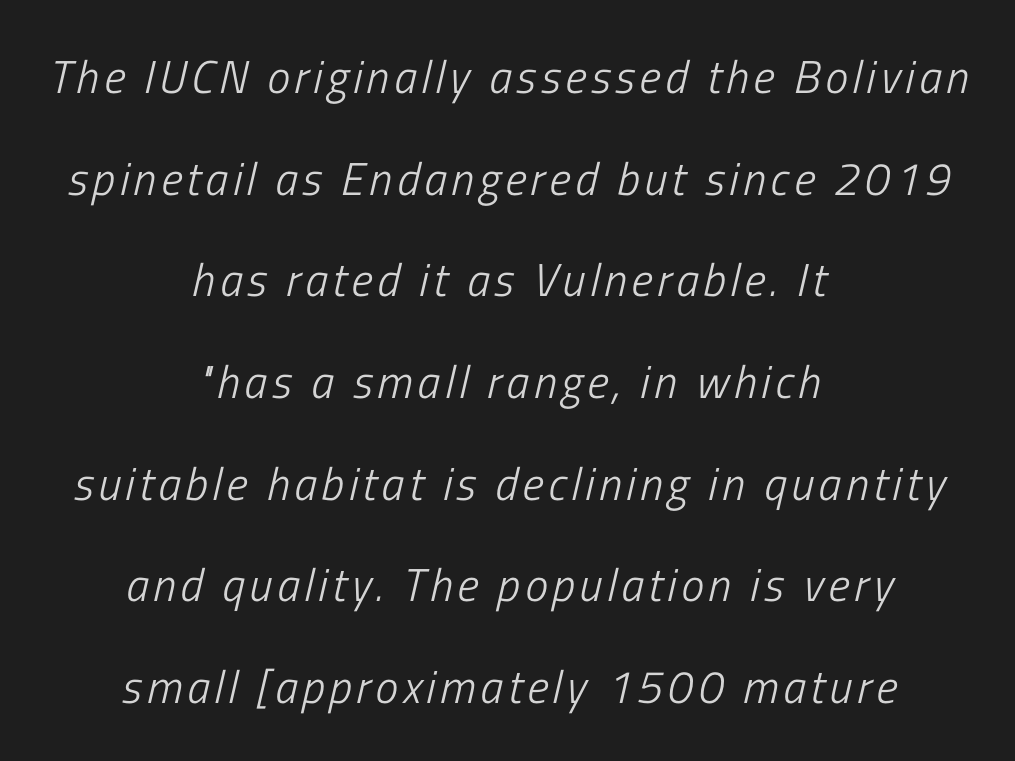
Unmarked baselines from the first word to the last. The rendering uses natural spacing where letterforms have individual widths. The rag falls on both sides of this text block equally. Quick note: interline space is abundant.
